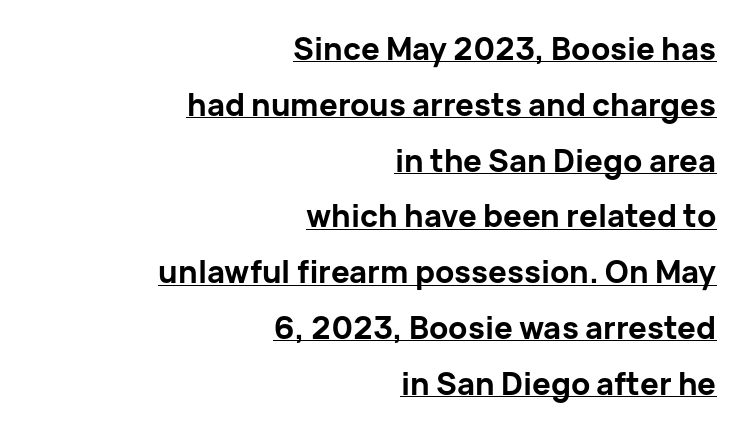
{"serif": "no", "italic": "no", "bold": "yes", "weight": "bold", "width": "normal", "stroke_contrast": "low", "x_height": "medium", "monospaced": "no", "underline": "yes", "align": "right", "line_spacing_ratio": 1.8, "letter_spacing": "normal", "letter_spacing_em": 0.0, "glyph_px": 31}
